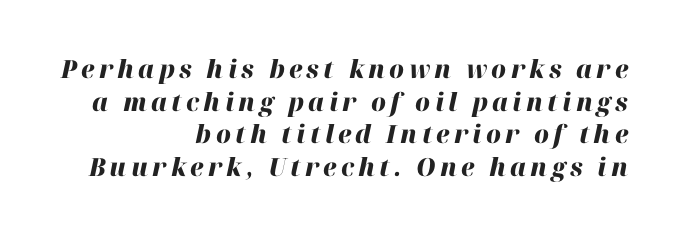
The letters are bold, with thick, heavy strokes. Descenders are the only things crossing below the line. This block has exactly the height ordinary leading produces. Emphasis-style slanted type is in use.
